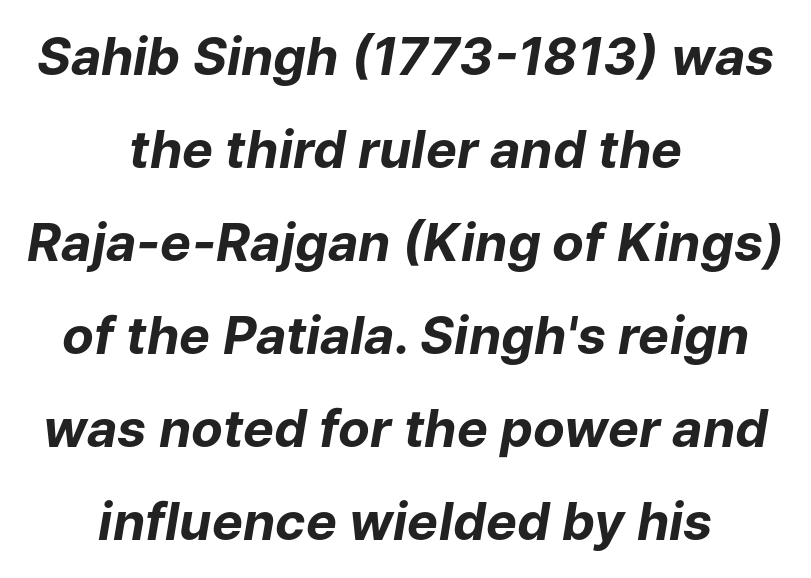
Weight: bold. Note the varied advance widths — an 'i' is clearly narrower than an 'm'. Short note: letters normally spaced. The string is rendered with underlining switched off. Does the lettering tilt? It does — this is italic.
